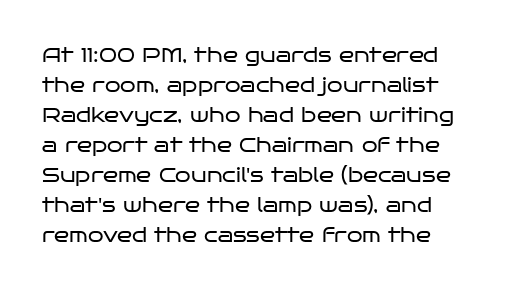
Q: Is the text bold? A: No.
Q: Is the text italic (slanted)? A: No, it is upright.
Q: Is the text underlined? A: No.
Q: Is the spacing between letters normal or unusually wide? A: Normal.
Q: Is the spacing between lines tight, normal or loose? A: Normal.
